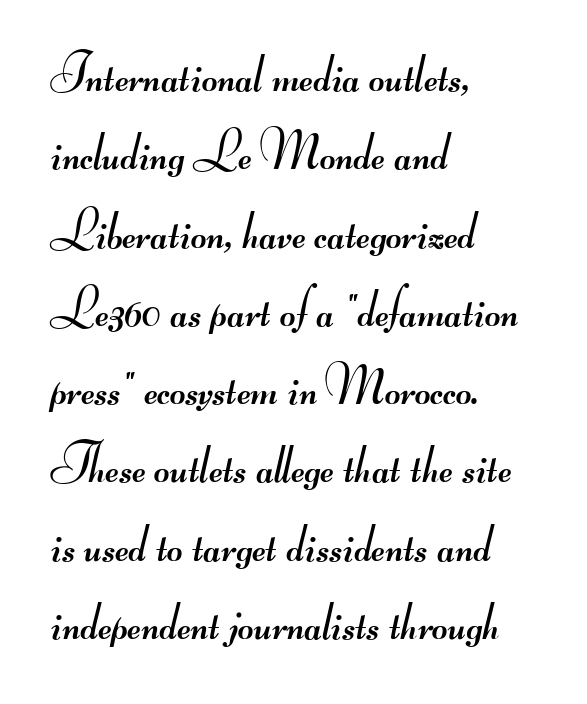
{"serif": "no", "bold": "no", "weight": "regular", "width": "wide", "stroke_contrast": "medium", "monospaced": "no", "underline": "no", "align": "left", "line_spacing": "normal", "line_spacing_ratio": 1.45, "letter_spacing": "normal", "letter_spacing_em": 0.0, "glyph_px": 54}
